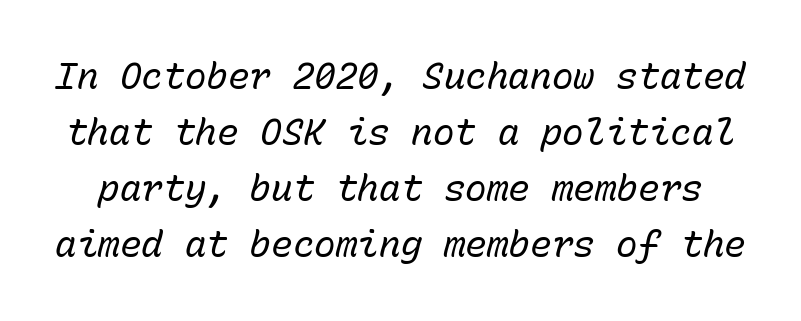
Q: Is the text bold? A: No.
Q: Is the text italic (slanted)? A: Yes, it leans right by about 15 degrees.
Q: Is the text underlined? A: No.
Q: Is the spacing between letters normal or unusually wide? A: Normal.
Q: Is the spacing between lines tight, normal or loose? A: Normal.
Q: Width (condensed, normal, or wide)? A: Normal.
Q: Stroke contrast? A: Low.
Q: x-height? A: Medium.
Q: Monospaced? A: Yes.
